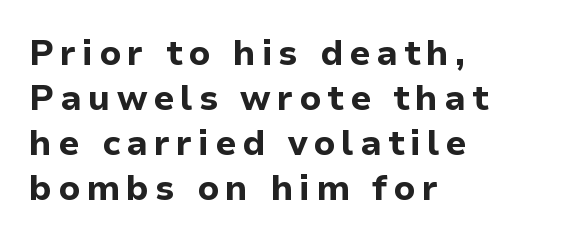
Do the characters align in a grid? No, the font is proportional. Rendered with straight, roman letterforms. The rendering shows plain stroke endings on the letterforms — a sans-serif design. The font is running at its bold setting.
